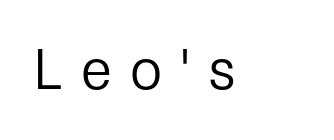
Q: Is the text bold? A: No.
Q: Is the text italic (slanted)? A: No, it is upright.
Q: Is the typeface a serif or a sans-serif typeface? A: Sans-serif.
Q: Is the text underlined? A: No.
Q: Is the spacing between letters normal or unusually wide? A: Unusually wide.
Q: Width (condensed, normal, or wide)? A: Condensed.
Q: Stroke contrast? A: Low.
Q: x-height? A: Medium.
Q: Monospaced? A: No.
